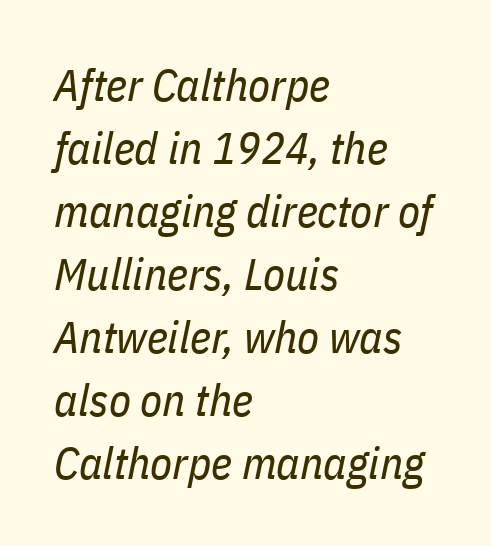
The image shows 45 px regular-weight, condensed type, italic (leaning right); set left-aligned, normal line spacing (1.4x), normal letter spacing, not underlined; low stroke contrast and a medium x-height.
